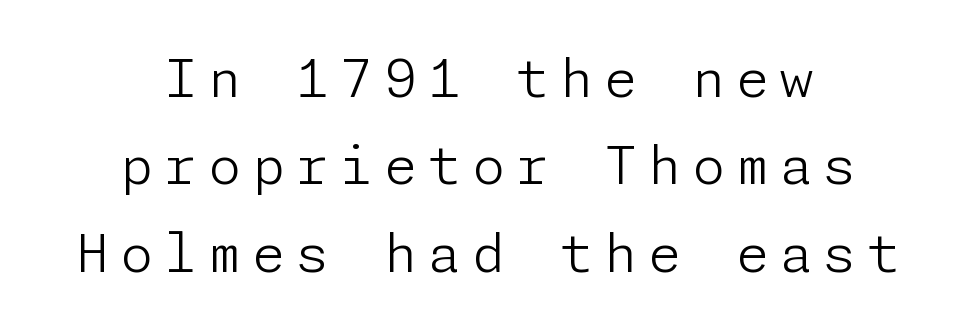
{"serif": "no", "italic": "no", "bold": "no", "weight": "light", "width": "normal", "stroke_contrast": "low", "x_height": "medium", "underline": "no", "align": "center", "line_spacing": "normal", "line_spacing_ratio": 1.65, "letter_spacing": "wide", "letter_spacing_em": 0.21, "glyph_px": 53}
